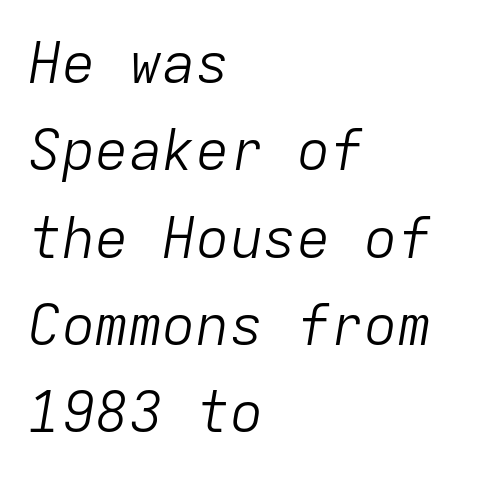
Q: Is the text bold? A: No.
Q: Is the text italic (slanted)? A: Yes, it leans right by about 9 degrees.
Q: Is the text underlined? A: No.
Q: How is the paragraph aligned? A: Left-aligned.
Q: Is the spacing between letters normal or unusually wide? A: Normal.
Q: Is the spacing between lines tight, normal or loose? A: Normal.
Q: Width (condensed, normal, or wide)? A: Normal.
Q: Stroke contrast? A: Low.
Q: x-height? A: Medium.
Q: Monospaced? A: Yes.
